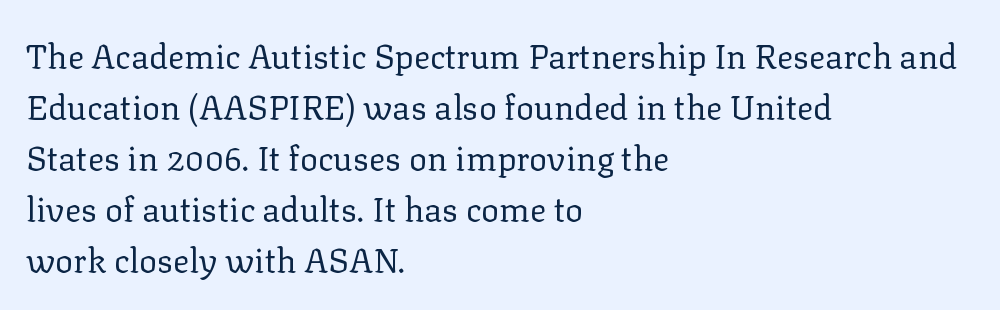
{"serif": "yes", "italic": "no", "bold": "no", "weight": "regular", "width": "normal", "stroke_contrast": "low", "x_height": "medium", "monospaced": "no", "underline": "no", "align": "left", "line_spacing": "normal", "line_spacing_ratio": 1.5, "letter_spacing": "normal", "letter_spacing_em": 0.0, "glyph_px": 34}
